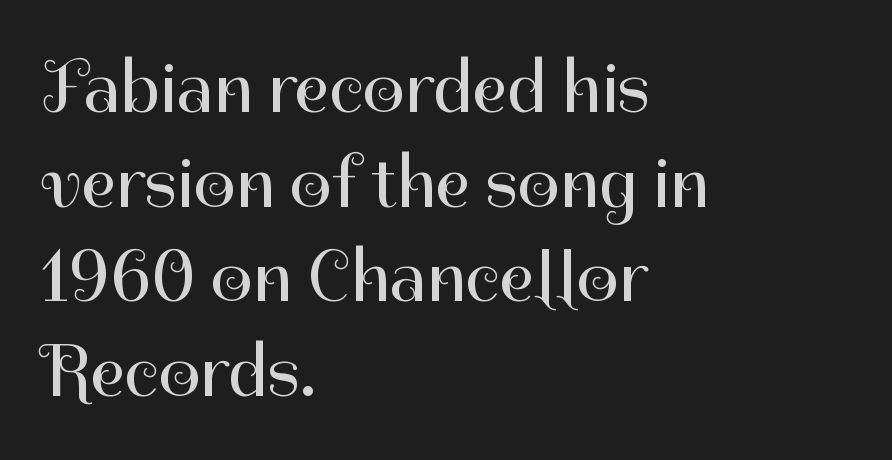
{"serif": "no", "italic": "no", "bold": "no", "weight": "regular", "width": "normal", "stroke_contrast": "high", "x_height": "medium", "monospaced": "no", "underline": "no", "align": "left", "line_spacing": "normal", "line_spacing_ratio": 1.28, "letter_spacing": "normal", "letter_spacing_em": 0.0, "glyph_px": 74}
